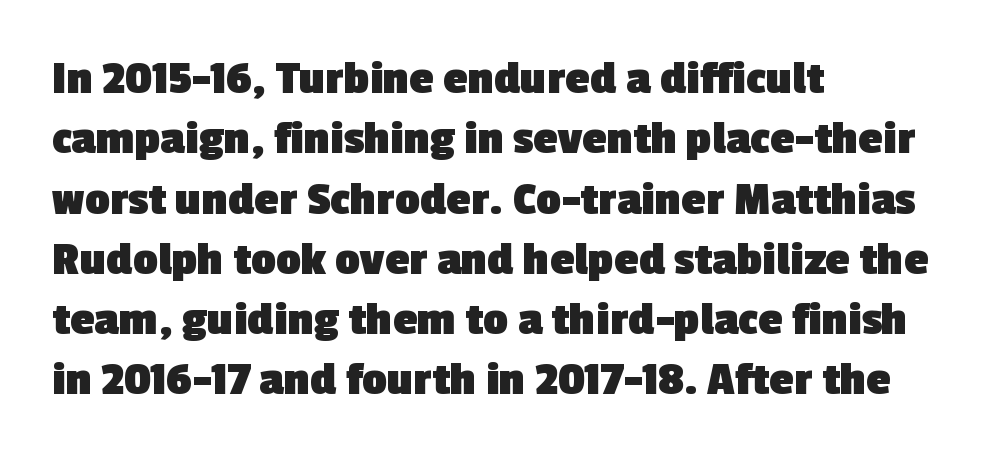
Q: Is the text bold? A: Yes.
Q: Is the typeface a serif or a sans-serif typeface? A: Sans-serif.
Q: Is the text underlined? A: No.
Q: How is the paragraph aligned? A: Left-aligned.
Q: Is the spacing between letters normal or unusually wide? A: Normal.
Q: Width (condensed, normal, or wide)? A: Normal.
Q: x-height? A: Medium.
Q: Monospaced? A: No.
